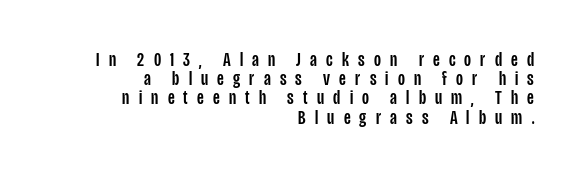
The image shows 20 px text type, upright; set right-aligned, tight line spacing (0.96x), unusually wide letter spacing (+0.46 em), not underlined.
